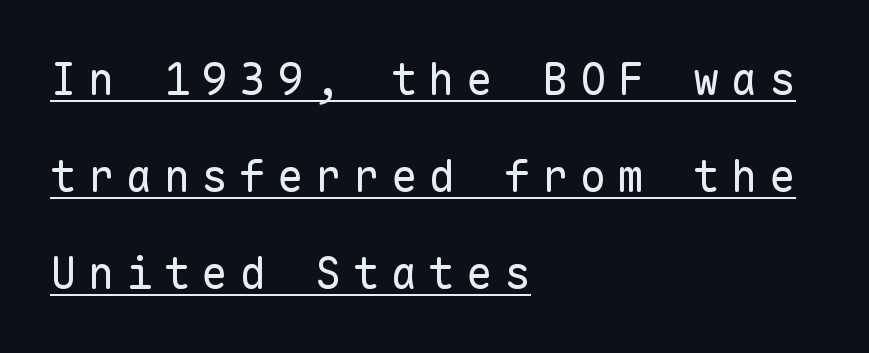
Stems and bowls with no extra thickness — not bold. The letters march in equal steps, a hallmark of fixed-pitch type. The rendering uses the underline text-decoration. A great deal of white space separates one row of letters from the next. Grotesque or geometric, the face here clearly has no serifs.
